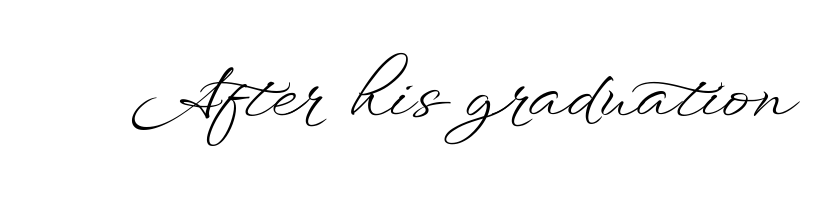
{"bold": "no", "weight": "light", "width": "wide", "stroke_contrast": "low", "x_height": "small", "monospaced": "no", "underline": "no", "letter_spacing": "normal", "letter_spacing_em": 0.0, "glyph_px": 69}
